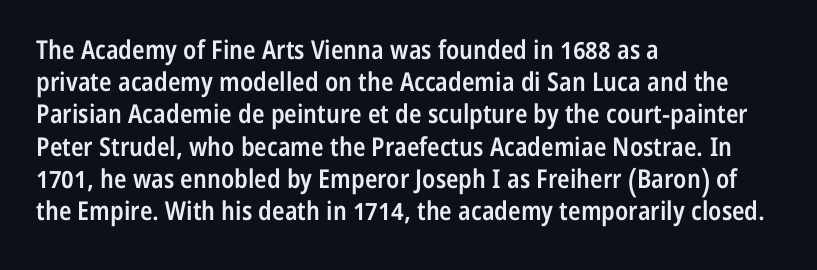
Italic? Not at all — the glyphs are vertical. The space beneath each line is pristine and unruled. Stems and bowls a touch heavier than normal — semibold. The paragraph shown leans on its left margin.
